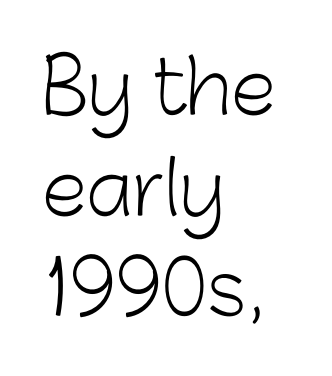
Q: Is the text bold? A: No.
Q: Is the text italic (slanted)? A: No, it is upright.
Q: Is the typeface a serif or a sans-serif typeface? A: Sans-serif.
Q: Is the text underlined? A: No.
Q: How is the paragraph aligned? A: Left-aligned.
Q: Is the spacing between letters normal or unusually wide? A: Normal.
Q: Is the spacing between lines tight, normal or loose? A: Normal.
Q: Width (condensed, normal, or wide)? A: Normal.
Q: Stroke contrast? A: Low.
Q: x-height? A: Medium.
Q: Monospaced? A: No.
